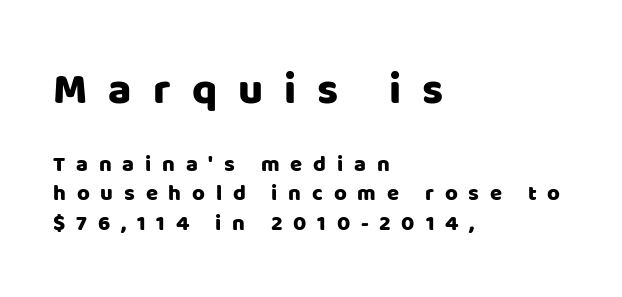
Unmarked baselines from the first word to the last. The passage is arranged the way most books set body copy — flush left. The lines sit at an ordinary, default distance from one another. Unlike a traditional serif, this face leaves its strokes unadorned.
